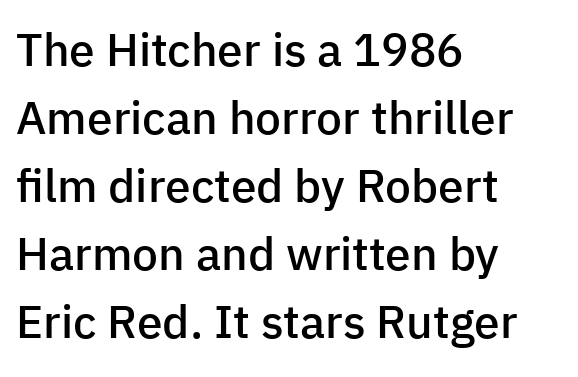
Bare-footed words on every line. Semibold letterforms, between regular and bold. Typeset ragged right — the left edge is the straight one. Designer's note — italics off, roman on.
